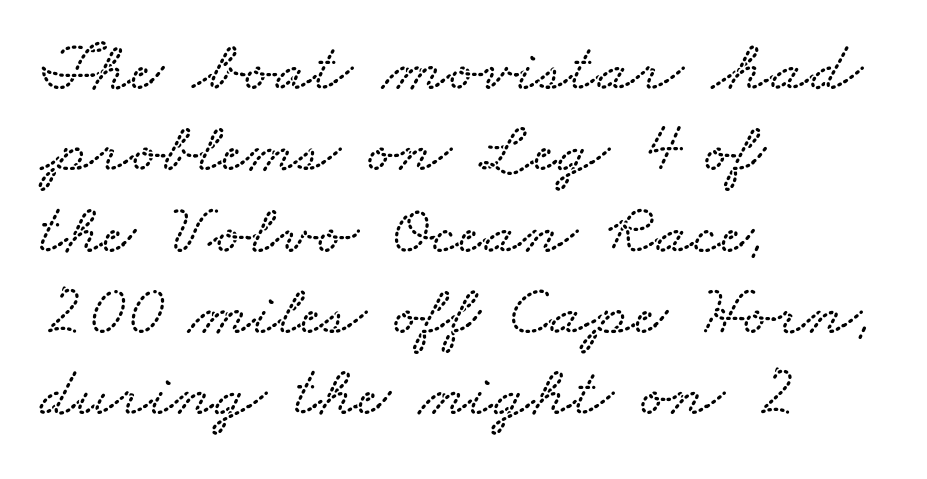
{"width": "wide", "stroke_contrast": "low", "x_height": "small", "monospaced": "no", "underline": "no", "align": "left", "line_spacing": "tight", "line_spacing_ratio": 1.13, "letter_spacing": "normal", "letter_spacing_em": 0.0, "glyph_px": 72}
